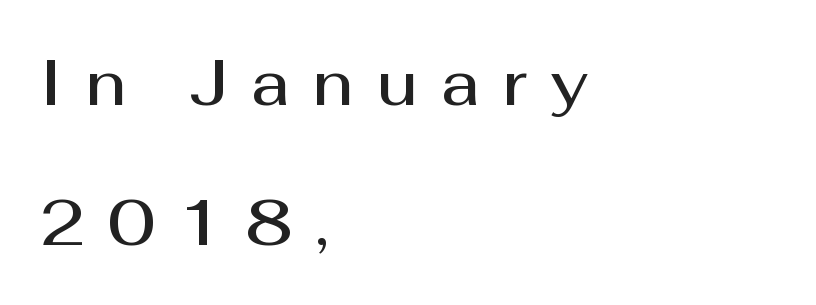
The image shows 64 px semibold sans-serif type, upright; set left-aligned, loose line spacing (2.19x), unusually wide letter spacing (+0.36 em), not underlined; medium stroke contrast and a medium x-height.
